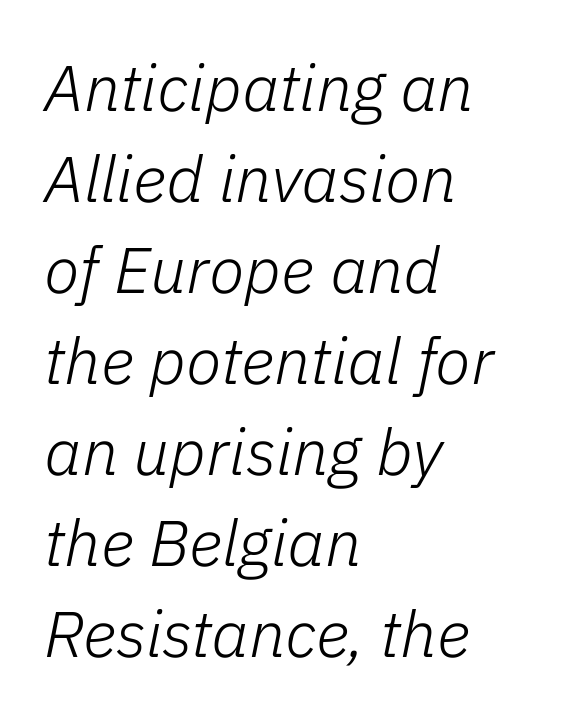
{"italic": "yes", "lean": "right", "slant_degrees": 11, "bold": "no", "weight": "light", "width": "normal", "stroke_contrast": "low", "x_height": "medium", "monospaced": "no", "underline": "no", "align": "left", "line_spacing": "normal", "line_spacing_ratio": 1.4, "letter_spacing": "normal", "letter_spacing_em": 0.0, "glyph_px": 65}
